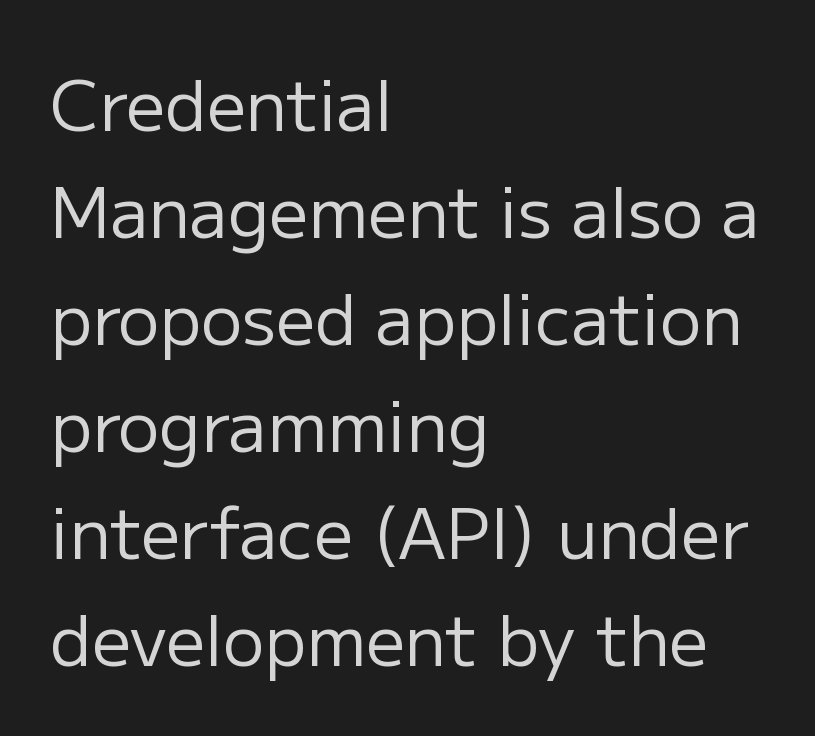
The image shows 69 px regular-weight sans-serif type, upright; set left-aligned, normal line spacing (1.55x), normal letter spacing, not underlined; low stroke contrast and a medium x-height.
